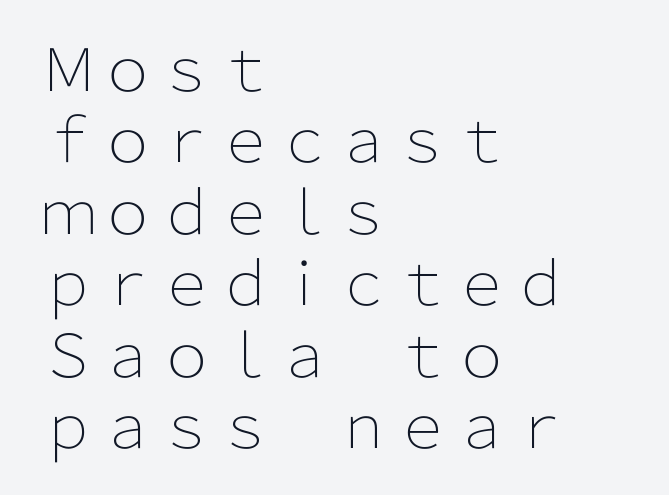
Letters rest on an invisible, unmarked baseline. The passage shown has conventional tracking throughout. Proportional: the letters do not fall into vertical columns. The letters stand straight up with perfectly vertical stems.
